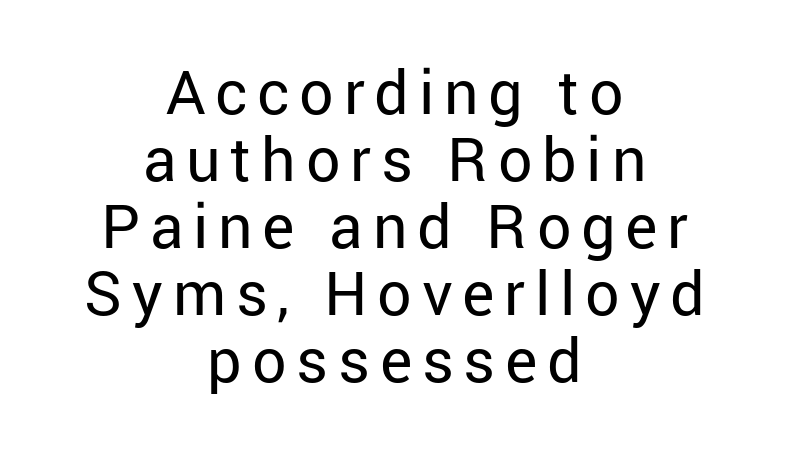
The rendering positions every line midway between the sides. The letters advance in unequal steps, a hallmark of proportional type. Bold? No — there's no thickening of the strokes. Does the type have serifs? No, each stem ends abruptly.
